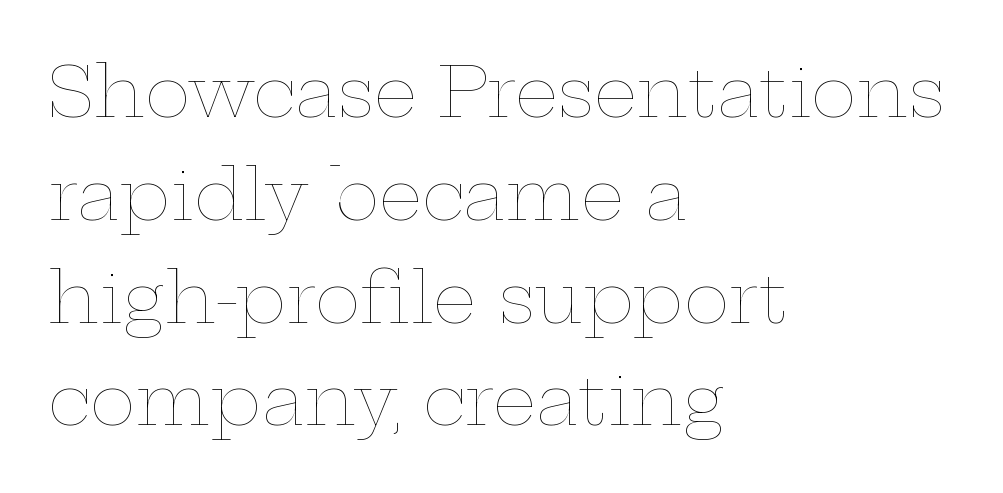
The lettering stays uniformly vertical, giving the passage a roman look. The passage is arranged the way most books set body copy — flush left. The space directly below the letters is spotless. Honestly, the letter spacing is just normal — you wouldn't notice it.
